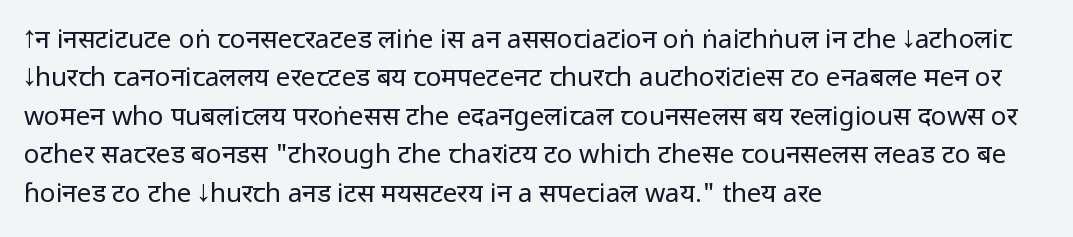
The image shows 26 px text type, upright; set left-aligned, normal line spacing (1.48x), normal letter spacing, not underlined.
